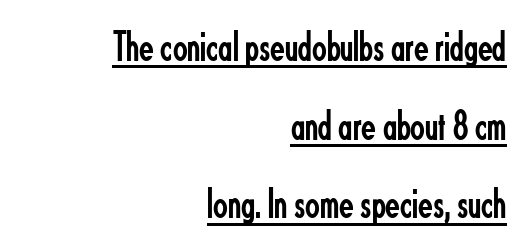
The image shows 43 px regular-weight, condensed sans-serif type, upright; set right-aligned, line spacing 1.83x, normal letter spacing, underlined; low stroke contrast and a small x-height.
